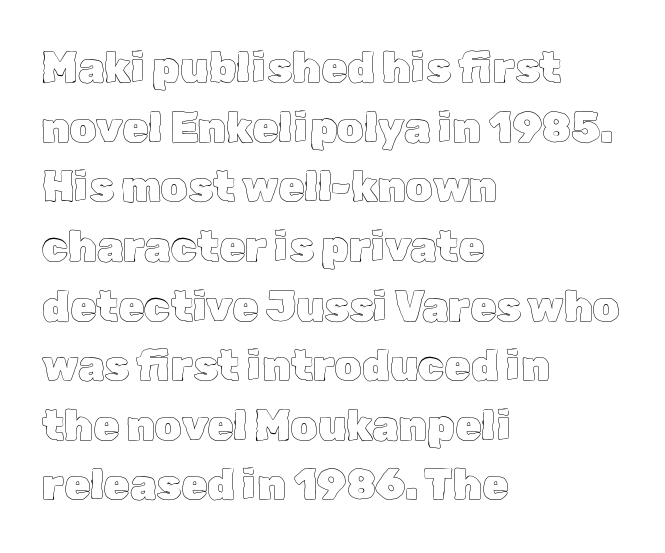
This sample has the flowing, uneven cadence of proportional lettering. The leading is moderate, giving the passage an even texture. This rendering leaves character spacing at its baseline value. This rendering features lettering with no underline. Which margin do the lines hug? The left one — the right edge is uneven.
